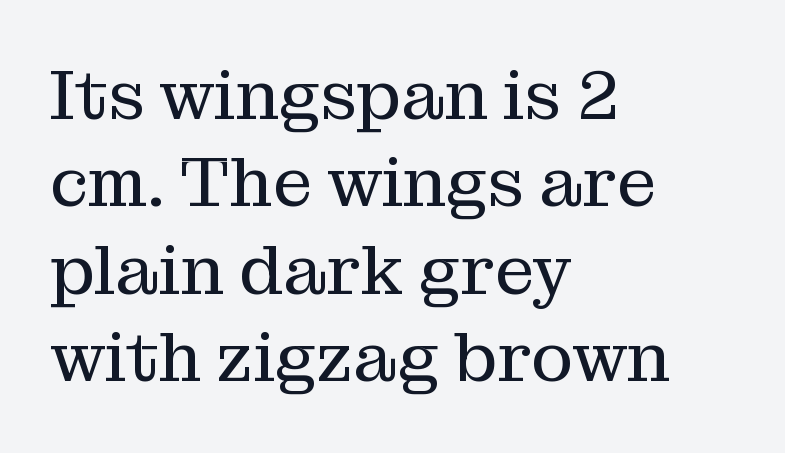
Which margin do the lines hug? The left one — the right edge is uneven. Is the type heavy? It reads as light-to-regular instead. Check where the strokes stop: tiny serifs finish them off. The face used here is proportionally spaced, like ordinary book or web type. In terms of posture, this sample is upright. This rendering leaves character spacing at its baseline value.
